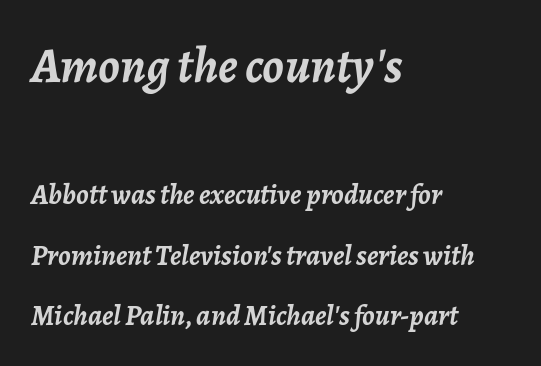
Q: Is the text bold? A: Yes.
Q: Is the text italic (slanted)? A: Yes, it leans right by about 7 degrees.
Q: Is the text underlined? A: No.
Q: How is the paragraph aligned? A: Left-aligned.
Q: Is the spacing between letters normal or unusually wide? A: Normal.
Q: Is the spacing between lines tight, normal or loose? A: Loose.
Q: Which block of text is set in a larger size, the first (top) or the second (bottom)? A: The first (top) one.
Q: Width (condensed, normal, or wide)? A: Normal.
Q: Stroke contrast? A: Low.
Q: x-height? A: Medium.
Q: Monospaced? A: No.
